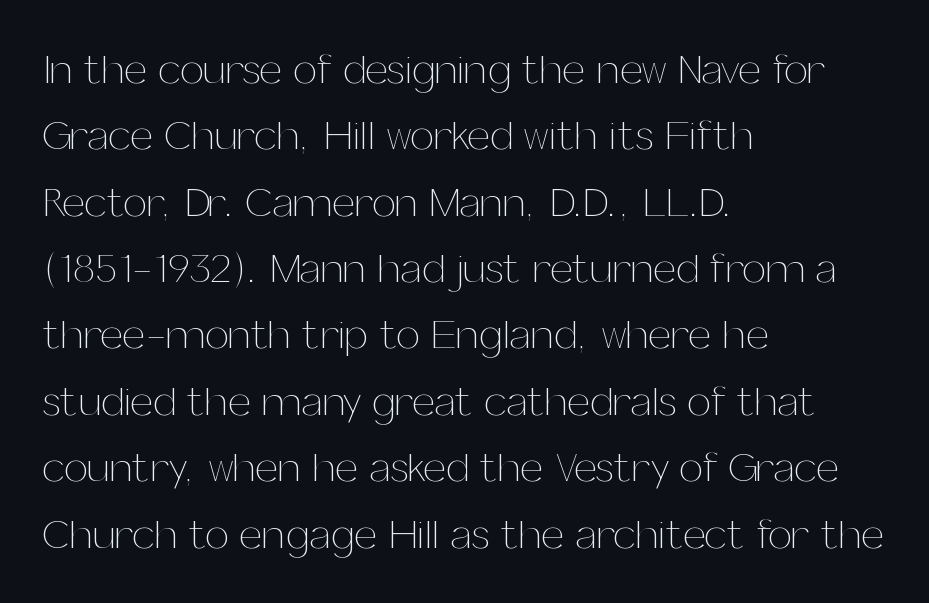
Q: Is the text bold? A: No.
Q: Is the text italic (slanted)? A: No, it is upright.
Q: Is the text underlined? A: No.
Q: How is the paragraph aligned? A: Left-aligned.
Q: Is the spacing between letters normal or unusually wide? A: Normal.
Q: Is the spacing between lines tight, normal or loose? A: Normal.
Q: Width (condensed, normal, or wide)? A: Normal.
Q: Stroke contrast? A: Medium.
Q: x-height? A: Medium.
Q: Monospaced? A: No.
